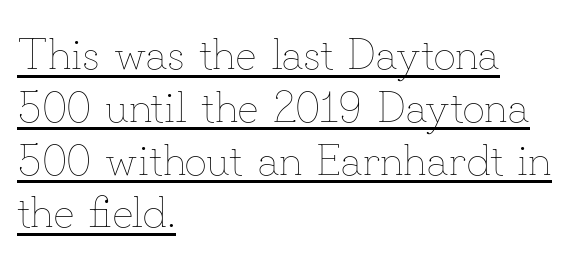
The image shows 44 px thin type, upright; set left-aligned, line spacing 1.2x, normal letter spacing, underlined; low stroke contrast and a small x-height.
